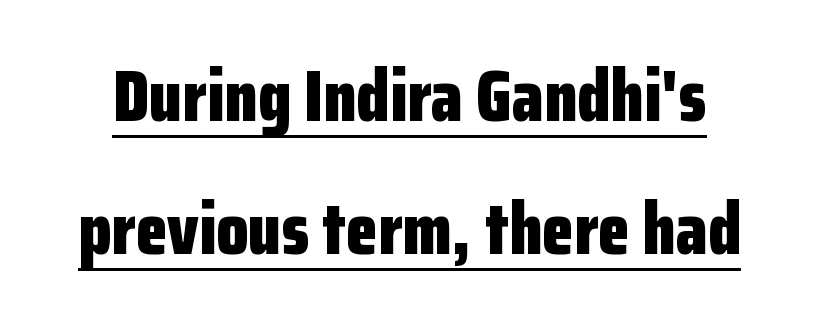
{"serif": "no", "italic": "no", "bold": "yes", "weight": "bold", "width": "condensed", "stroke_contrast": "low", "x_height": "medium", "monospaced": "no", "underline": "yes", "line_spacing_ratio": 1.82, "letter_spacing": "normal", "letter_spacing_em": 0.0, "glyph_px": 73}
